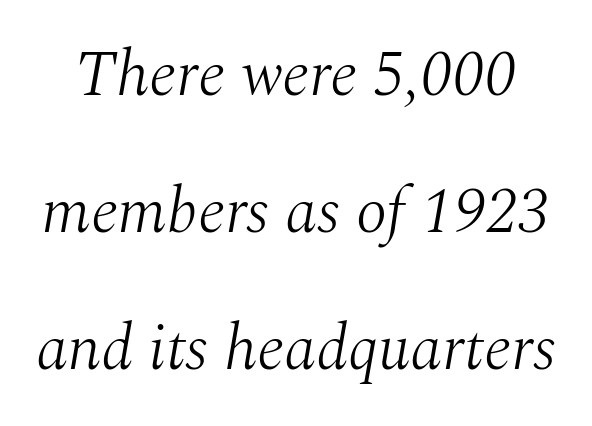
You can tell it's italic because the verticals aren't actually vertical. This rendering features lettering with no underline. The face used here is rendered with its standard letterfit. Loosely led — the rows are spread out. Letterform terminals end in serifs throughout the passage.
